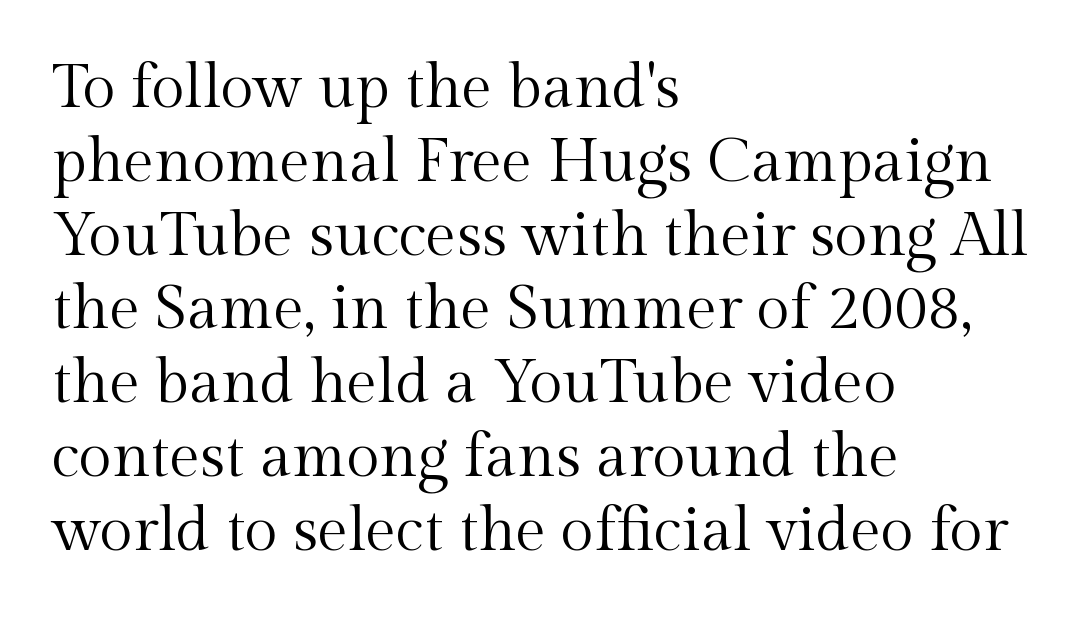
The image shows 61 px regular-weight serif type, upright; set left-aligned, line spacing 1.21x, normal letter spacing, not underlined; a medium x-height.
